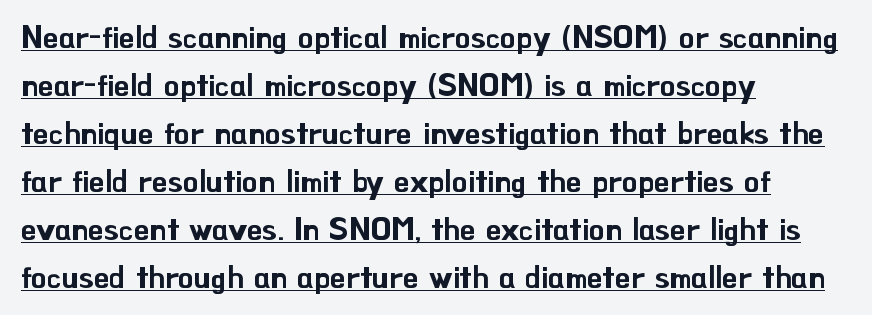
The image shows 31 px sans-serif type, upright; set left-aligned, normal line spacing (1.55x), normal letter spacing, underlined; low stroke contrast and a small x-height.
